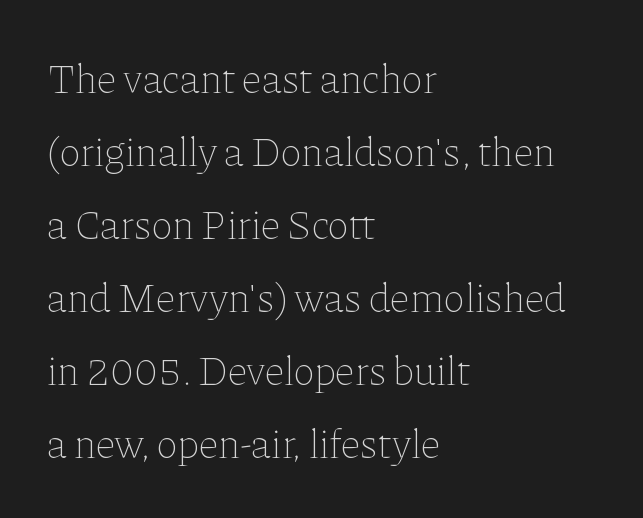
{"italic": "no", "bold": "no", "weight": "thin", "width": "normal", "stroke_contrast": "low", "x_height": "medium", "monospaced": "no", "underline": "no", "align": "left", "line_spacing_ratio": 1.78, "letter_spacing": "normal", "letter_spacing_em": 0.0, "glyph_px": 41}
